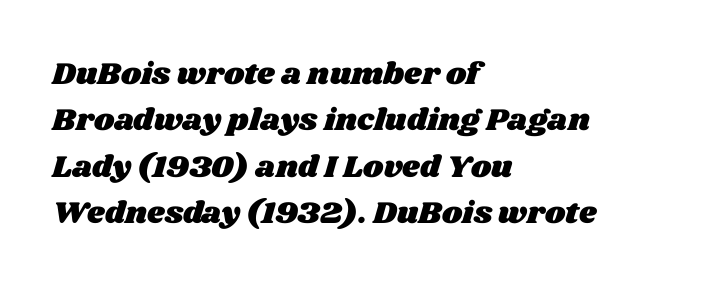
{"width": "wide", "stroke_contrast": "medium", "x_height": "large", "monospaced": "no", "underline": "no", "align": "left", "line_spacing": "normal", "line_spacing_ratio": 1.5, "letter_spacing": "normal", "letter_spacing_em": 0.0, "glyph_px": 31}
